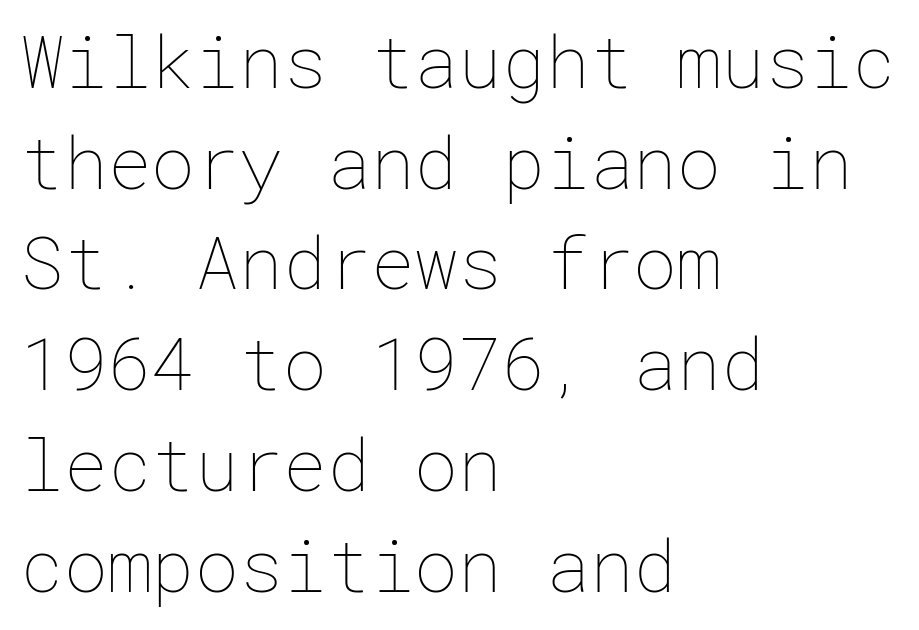
Q: Is the text bold? A: No.
Q: Is the text italic (slanted)? A: No, it is upright.
Q: Is the text underlined? A: No.
Q: How is the paragraph aligned? A: Left-aligned.
Q: Is the spacing between letters normal or unusually wide? A: Normal.
Q: Is the spacing between lines tight, normal or loose? A: Normal.
Q: Width (condensed, normal, or wide)? A: Normal.
Q: Stroke contrast? A: Low.
Q: x-height? A: Medium.
